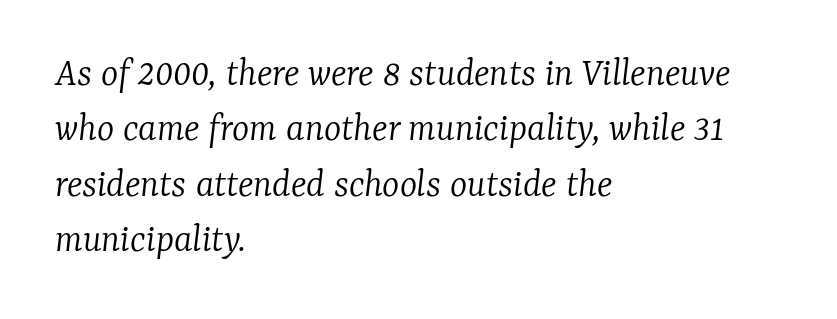
Think of a printed novel: that variable character pitch is what you see here. This sample uses a serif face. No word sits above an underline. Students, note that the glyphs here touch the page at normal intervals. Caption: multi-line text, flush left, ragged right.
